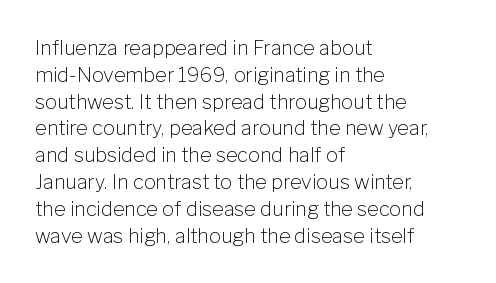
{"italic": "no", "bold": "no", "underline": "no", "align": "left", "line_spacing": "normal", "line_spacing_ratio": 1.34, "letter_spacing": "normal", "letter_spacing_em": 0.0, "glyph_px": 20}
